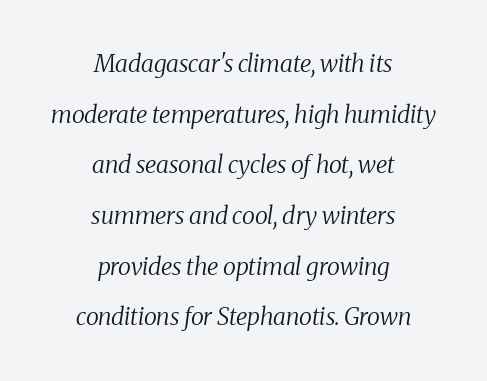
{"italic": "yes", "lean": "right", "slant_degrees": 8, "bold": "no", "underline": "no", "align": "center", "line_spacing": "loose", "line_spacing_ratio": 2.11, "letter_spacing": "normal", "letter_spacing_em": 0.0, "glyph_px": 24}
